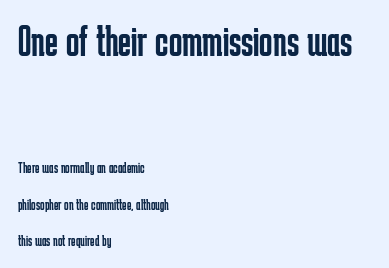
The image shows 44 px regular-weight, condensed sans-serif type, upright; set left-aligned, loose line spacing (2.43x), normal letter spacing, not underlined; the first (top) block is 2.93x larger; low stroke contrast and a medium x-height.
